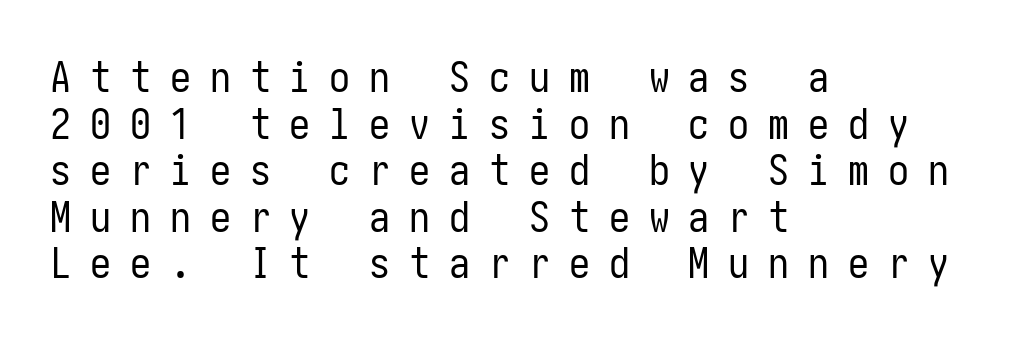
{"serif": "no", "italic": "no", "bold": "no", "weight": "regular", "width": "condensed", "stroke_contrast": "low", "x_height": "medium", "underline": "no", "align": "left", "line_spacing": "tight", "line_spacing_ratio": 1.11, "letter_spacing": "wide", "letter_spacing_em": 0.45, "glyph_px": 42}
